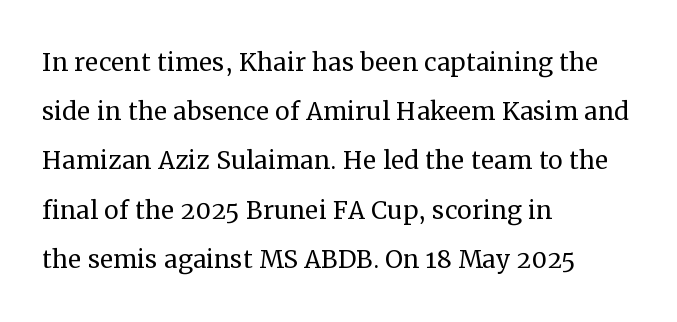
Weight: regular or lighter. Summary of vertical rhythm: regular, with standard interline spacing. The paragraph has a hard left edge and a soft right edge. Examine the stroke ends and you'll spot serifs. The rendering uses natural spacing where letterforms have individual widths.
